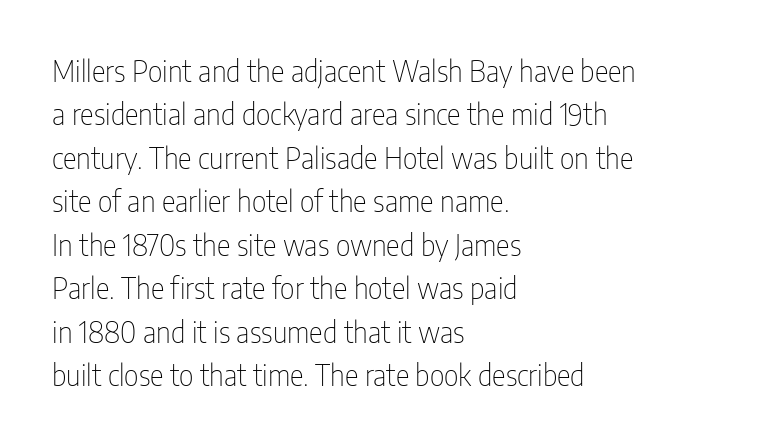
The image shows 29 px thin, condensed sans-serif type, upright; set left-aligned, normal line spacing (1.5x), normal letter spacing, not underlined; low stroke contrast and a medium x-height.
